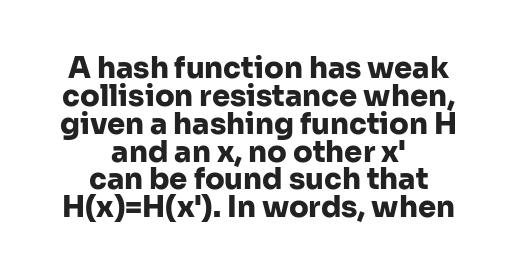
The image shows 29 px heavy sans-serif type, upright; set centered, tight line spacing (0.96x), normal letter spacing, not underlined; low stroke contrast and a medium x-height.
